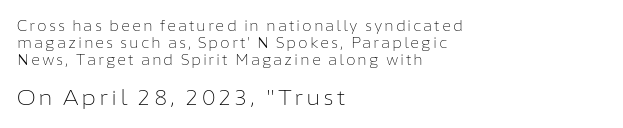
{"italic": "no", "bold": "no", "underline": "no", "align": "left", "line_spacing_ratio": 1.22, "larger_block": "second", "size_ratio": 1.5, "glyph_px": 21}
